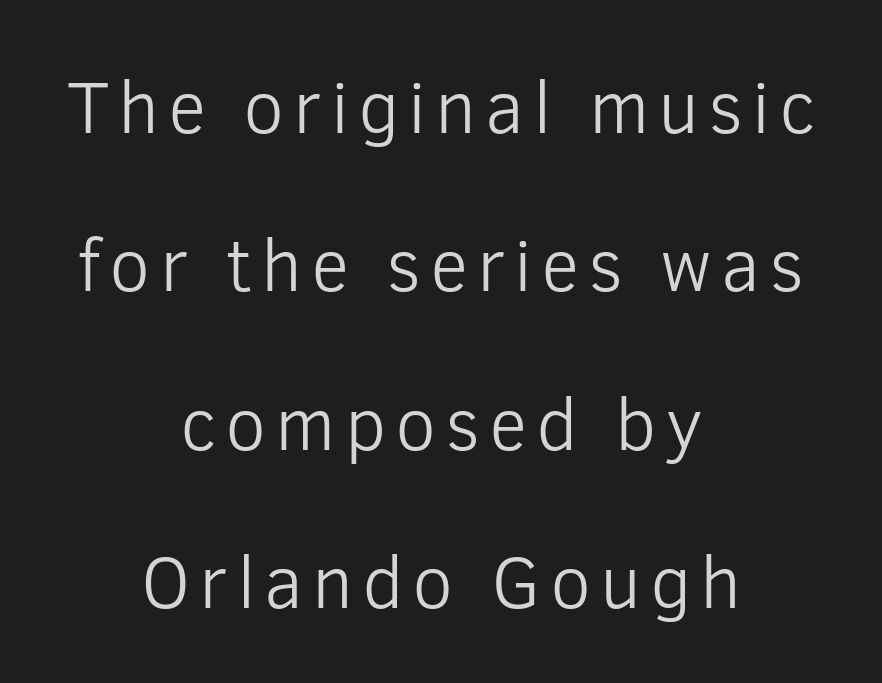
{"serif": "no", "italic": "no", "bold": "no", "weight": "light", "width": "normal", "stroke_contrast": "low", "x_height": "medium", "monospaced": "no", "underline": "no", "align": "center", "line_spacing": "loose", "line_spacing_ratio": 2.14, "glyph_px": 74}
